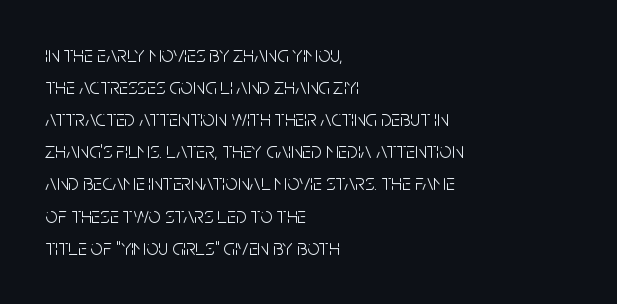
{"italic": "no", "bold": "no", "underline": "no", "align": "left", "line_spacing": "normal", "line_spacing_ratio": 1.46, "letter_spacing": "normal", "letter_spacing_em": 0.0, "glyph_px": 22}
